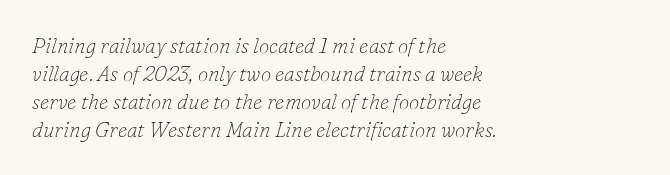
Q: Is the text bold? A: No.
Q: Is the text italic (slanted)? A: Yes, it leans right by about 16 degrees.
Q: Is the text underlined? A: No.
Q: How is the paragraph aligned? A: Left-aligned.
Q: Is the spacing between letters normal or unusually wide? A: Normal.
Q: Is the spacing between lines tight, normal or loose? A: Normal.
